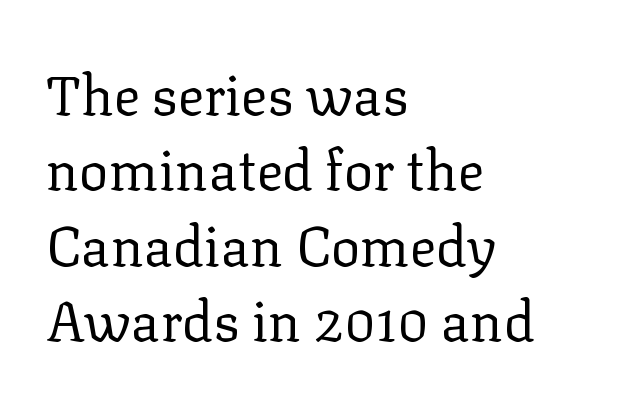
Q: Is the text bold? A: No.
Q: Is the text italic (slanted)? A: No, it is upright.
Q: Is the typeface a serif or a sans-serif typeface? A: Serif.
Q: Is the text underlined? A: No.
Q: How is the paragraph aligned? A: Left-aligned.
Q: Is the spacing between letters normal or unusually wide? A: Normal.
Q: Is the spacing between lines tight, normal or loose? A: Normal.
Q: Width (condensed, normal, or wide)? A: Normal.
Q: Stroke contrast? A: Low.
Q: x-height? A: Medium.
Q: Monospaced? A: No.
